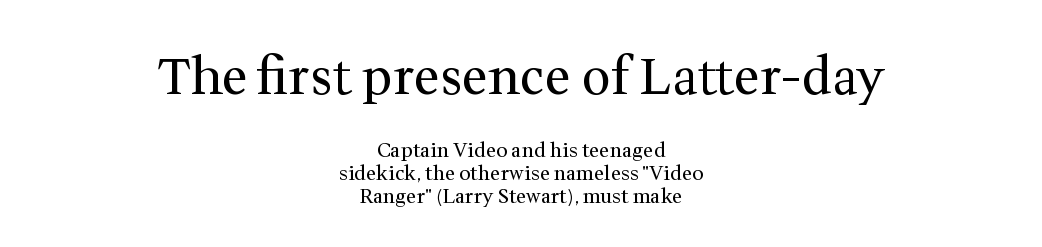
Q: Is the text bold? A: No.
Q: Is the text italic (slanted)? A: No, it is upright.
Q: Is the typeface a serif or a sans-serif typeface? A: Serif.
Q: Is the text underlined? A: No.
Q: How is the paragraph aligned? A: Centered.
Q: Is the spacing between letters normal or unusually wide? A: Normal.
Q: Is the spacing between lines tight, normal or loose? A: Tight.
Q: Which block of text is set in a larger size, the first (top) or the second (bottom)? A: The first (top) one.
Q: Width (condensed, normal, or wide)? A: Normal.
Q: Stroke contrast? A: Medium.
Q: x-height? A: Medium.
Q: Monospaced? A: No.
